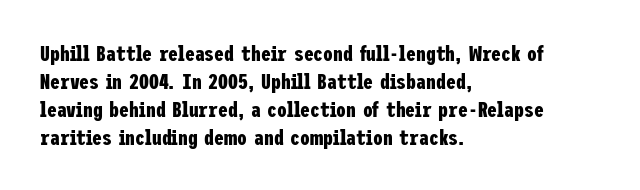
{"italic": "no", "bold": "yes", "underline": "no", "align": "left", "line_spacing": "normal", "line_spacing_ratio": 1.27, "letter_spacing": "normal", "letter_spacing_em": 0.0, "glyph_px": 22}
